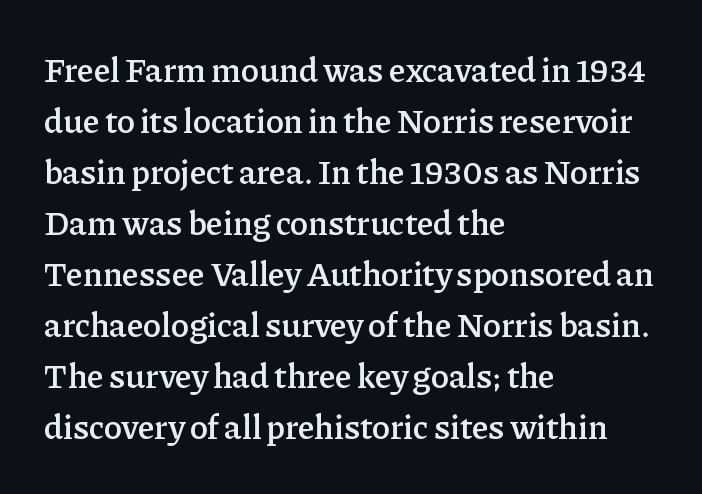
Q: Is the text bold? A: Semi-bold.
Q: Is the text italic (slanted)? A: No, it is upright.
Q: Is the typeface a serif or a sans-serif typeface? A: Serif.
Q: Is the text underlined? A: No.
Q: How is the paragraph aligned? A: Left-aligned.
Q: Is the spacing between letters normal or unusually wide? A: Normal.
Q: Is the spacing between lines tight, normal or loose? A: Normal.
Q: Width (condensed, normal, or wide)? A: Normal.
Q: Stroke contrast? A: Low.
Q: x-height? A: Medium.
Q: Monospaced? A: No.
